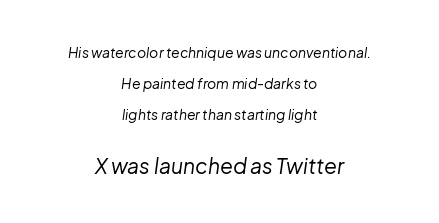
Alignment: centered. Visually, the bottom section dominates because its glyphs are scaled up. Standard letterfit; no display-style spreading of the glyphs. The passage shown is not bold in any degree. Underlining? Definitely not there. Successive baselines arrive slowly, with a big drop between each.
